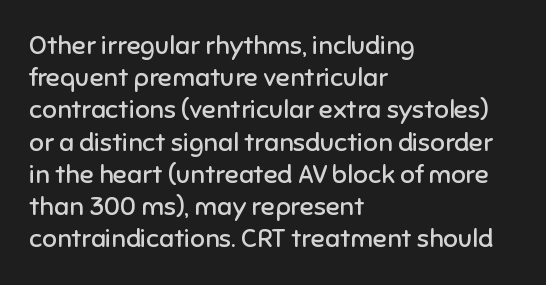
The image shows 26 px text type, upright; set left-aligned, line spacing 1.24x, normal letter spacing, not underlined.
